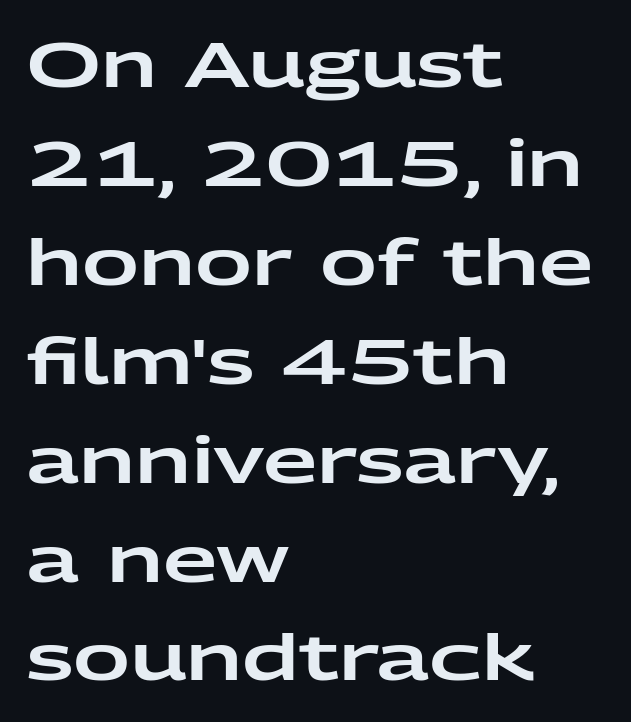
Only glyphs here, with clear space below each row. A typesetter would call this zero additional tracking. Character widths vary here, with narrow letters taking less room than wide ones. Casual observation: everything's shoved over to the left.
